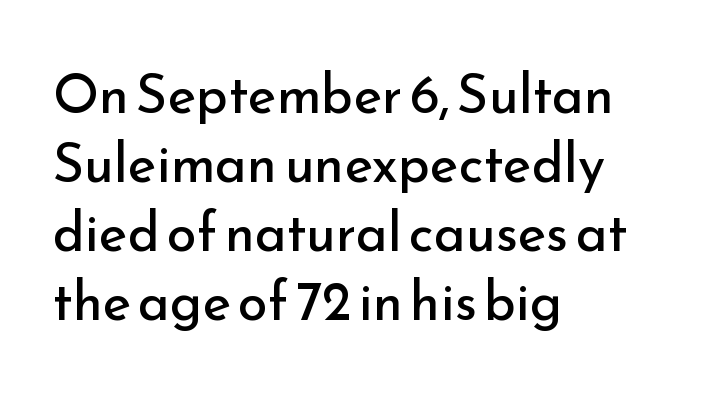
Q: Is the text bold? A: No.
Q: Is the text italic (slanted)? A: No, it is upright.
Q: Is the typeface a serif or a sans-serif typeface? A: Sans-serif.
Q: Is the text underlined? A: No.
Q: How is the paragraph aligned? A: Left-aligned.
Q: Is the spacing between letters normal or unusually wide? A: Normal.
Q: Is the spacing between lines tight, normal or loose? A: Normal.
Q: Width (condensed, normal, or wide)? A: Normal.
Q: Stroke contrast? A: Low.
Q: x-height? A: Small.
Q: Monospaced? A: No.
